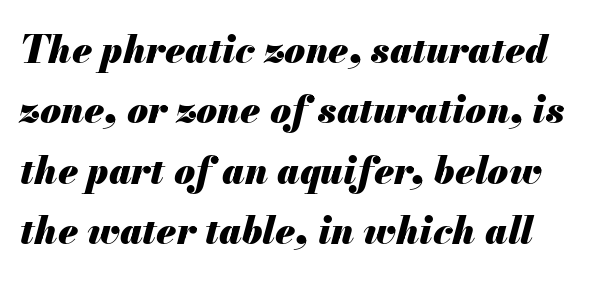
The image shows 38 px heavy type, italic (leaning right); set left-aligned, normal line spacing (1.59x), normal letter spacing, not underlined; medium stroke contrast and a small x-height.
